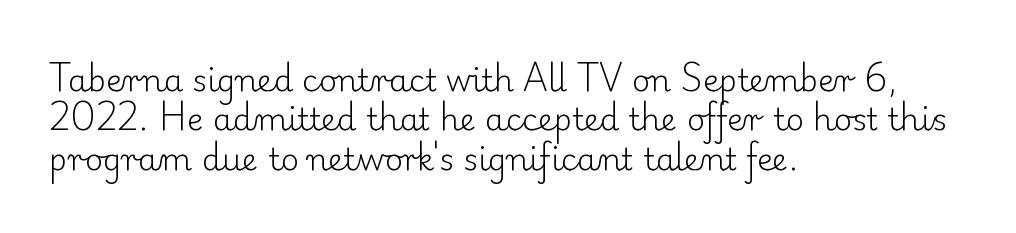
Successive baselines arrive at the customary interval. These lines are rendered in a variable-pitch font. This rendering uses left alignment, leaving the right contour irregular.
